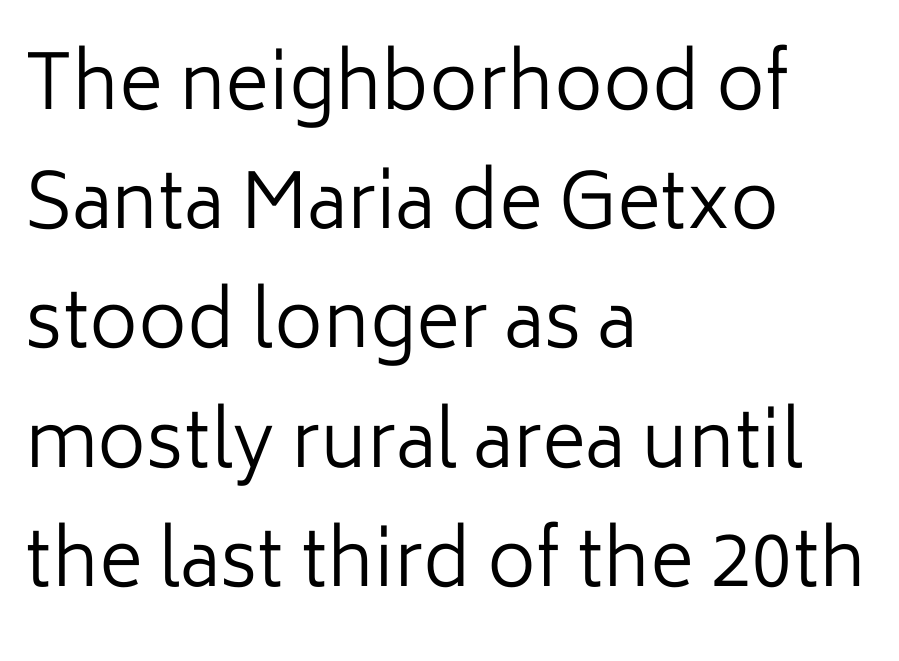
The image shows 75 px regular-weight sans-serif type, upright; set left-aligned, normal line spacing (1.59x), normal letter spacing, not underlined; low stroke contrast and a medium x-height.
